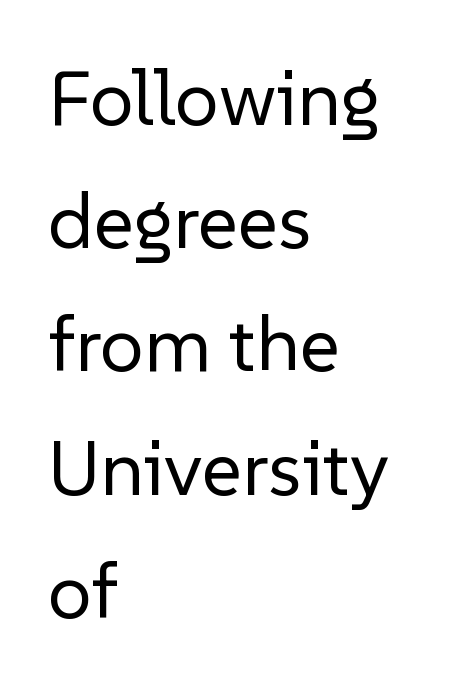
{"serif": "no", "italic": "no", "bold": "no", "weight": "regular", "width": "normal", "stroke_contrast": "low", "x_height": "medium", "monospaced": "no", "underline": "no", "align": "left", "line_spacing": "normal", "line_spacing_ratio": 1.58, "letter_spacing": "normal", "letter_spacing_em": 0.0, "glyph_px": 78}
